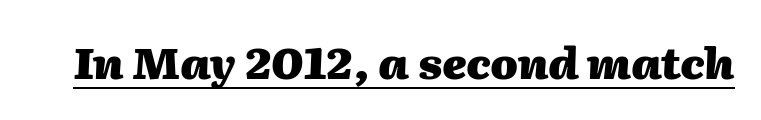
Q: Is the text bold? A: Yes.
Q: Is the text italic (slanted)? A: Yes, it leans right by about 2 degrees.
Q: Is the text underlined? A: Yes.
Q: Is the spacing between letters normal or unusually wide? A: Normal.
Q: Width (condensed, normal, or wide)? A: Normal.
Q: Stroke contrast? A: Medium.
Q: x-height? A: Medium.
Q: Monospaced? A: No.
